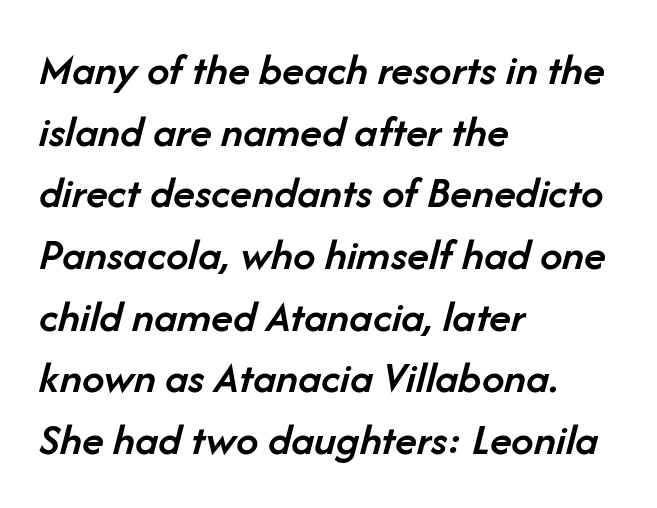
{"italic": "yes", "lean": "right", "slant_degrees": 14, "bold": "semi", "weight": "semibold", "width": "normal", "stroke_contrast": "low", "x_height": "medium", "monospaced": "no", "underline": "no", "align": "left", "line_spacing": "normal", "line_spacing_ratio": 1.37, "letter_spacing": "normal", "letter_spacing_em": 0.0, "glyph_px": 45}
